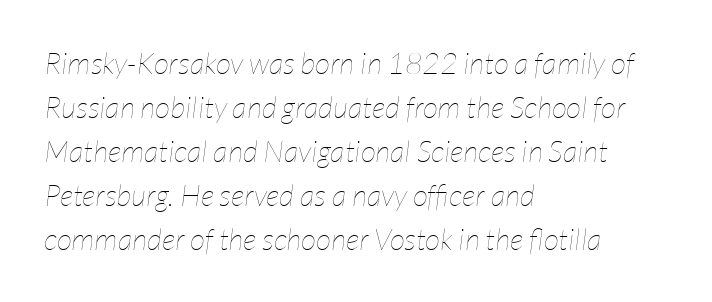
The font's italic variant was chosen for this text. Proportional: the letters do not fall into vertical columns. Each word holds together tightly as a unit, with standard inter-letter gaps. Is this a heavy cut? Hardly; it is regular or lighter. The line-height multiplier appears to be the usual default.
